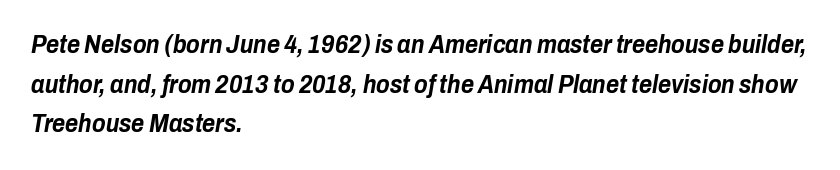
Lines of text with bare space underneath. The gaps between neighbouring characters are ordinary and unremarkable. Notice how the stems are inclined rather than vertical — that's the hallmark of italics. All the whitespace from short lines collects on the right. How heavy is the stroke? Heavy — this is a bold. Compared with typical paragraphs, the rows here are spaced about the same.
